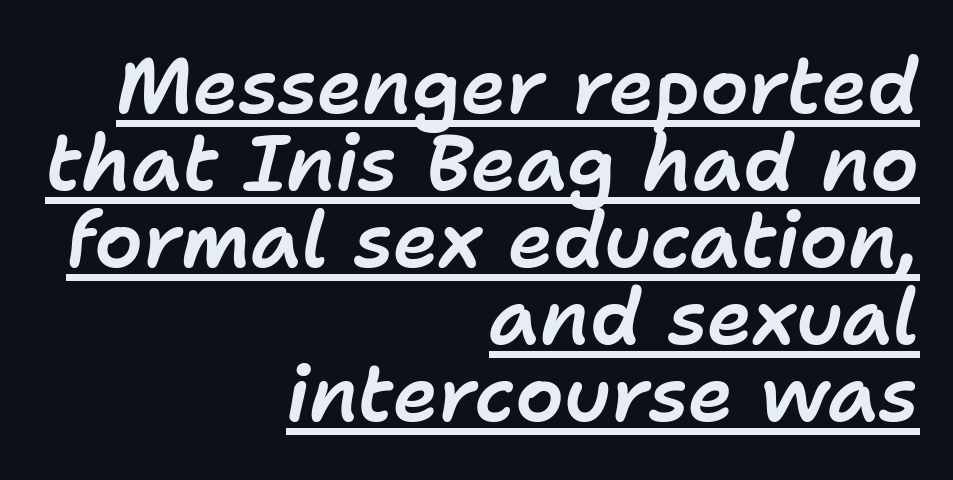
Between one letter and the next there's only the usual sliver of space. There's an unmistakable incline to the writing here. The passage shown is typed in a proportional face where columns would drift. Compared with a flush-left layout, this one pins lines to the opposite, right side. Descenders here cross a horizontal rule under the line.
